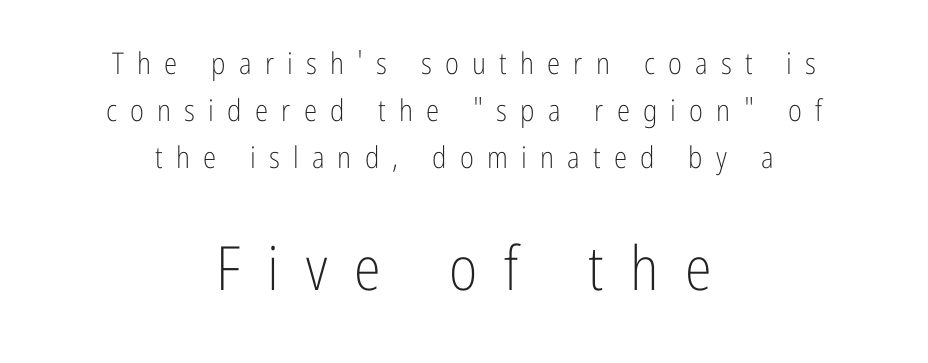
The image shows 61 px light, condensed sans-serif type, upright; set centered, normal line spacing (1.56x), unusually wide letter spacing (+0.44 em), not underlined; the second (bottom) block is 2.03x larger; low stroke contrast and a medium x-height.
